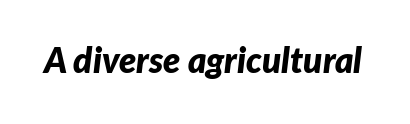
{"italic": "yes", "lean": "right", "slant_degrees": 7, "bold": "yes", "weight": "bold", "width": "normal", "stroke_contrast": "low", "x_height": "medium", "monospaced": "no", "underline": "no", "letter_spacing": "normal", "letter_spacing_em": 0.0, "glyph_px": 35}
